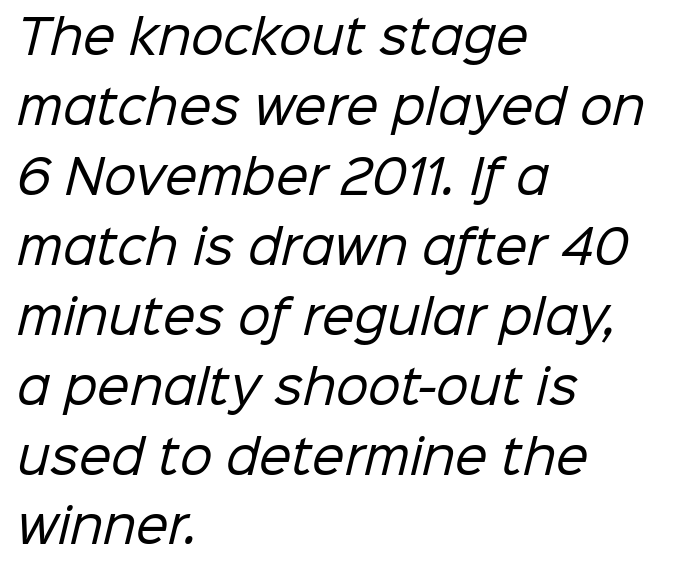
{"serif": "no", "bold": "no", "weight": "regular", "width": "normal", "stroke_contrast": "low", "x_height": "medium", "monospaced": "no", "underline": "no", "align": "left", "line_spacing": "normal", "line_spacing_ratio": 1.52, "letter_spacing": "normal", "letter_spacing_em": 0.0, "glyph_px": 46}
